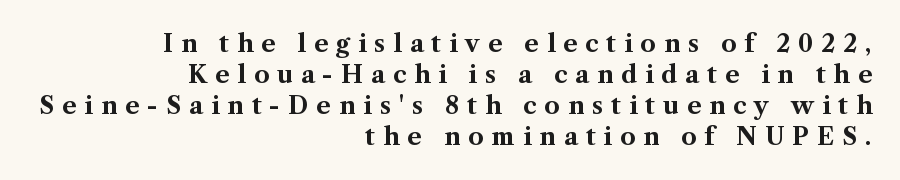
Weight check: bold — yes, fully. Underline: absent. Horizontal bands of white between lines are of average thickness. Typeset ragged left — the right edge is the straight one. This is roman type, the default non-slanted kind.
